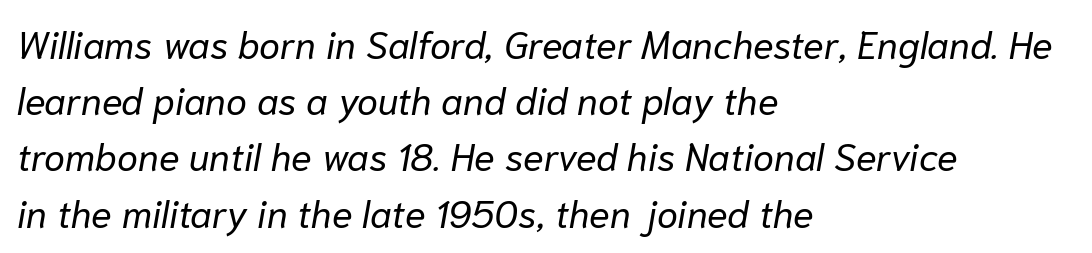
Q: Is the text bold? A: No.
Q: Is the text italic (slanted)? A: Yes, it leans right by about 10 degrees.
Q: Is the text underlined? A: No.
Q: How is the paragraph aligned? A: Left-aligned.
Q: Is the spacing between letters normal or unusually wide? A: Normal.
Q: Is the spacing between lines tight, normal or loose? A: Normal.
Q: Width (condensed, normal, or wide)? A: Normal.
Q: Stroke contrast? A: Low.
Q: x-height? A: Medium.
Q: Monospaced? A: No.
